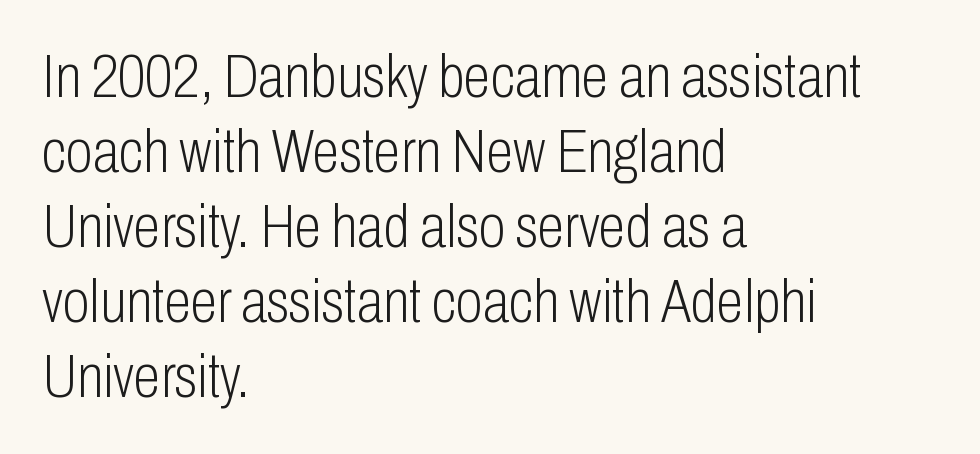
Q: Is the text bold? A: No.
Q: Is the text italic (slanted)? A: No, it is upright.
Q: Is the typeface a serif or a sans-serif typeface? A: Sans-serif.
Q: Is the text underlined? A: No.
Q: How is the paragraph aligned? A: Left-aligned.
Q: Is the spacing between letters normal or unusually wide? A: Normal.
Q: Width (condensed, normal, or wide)? A: Condensed.
Q: Stroke contrast? A: Low.
Q: x-height? A: Medium.
Q: Monospaced? A: No.
